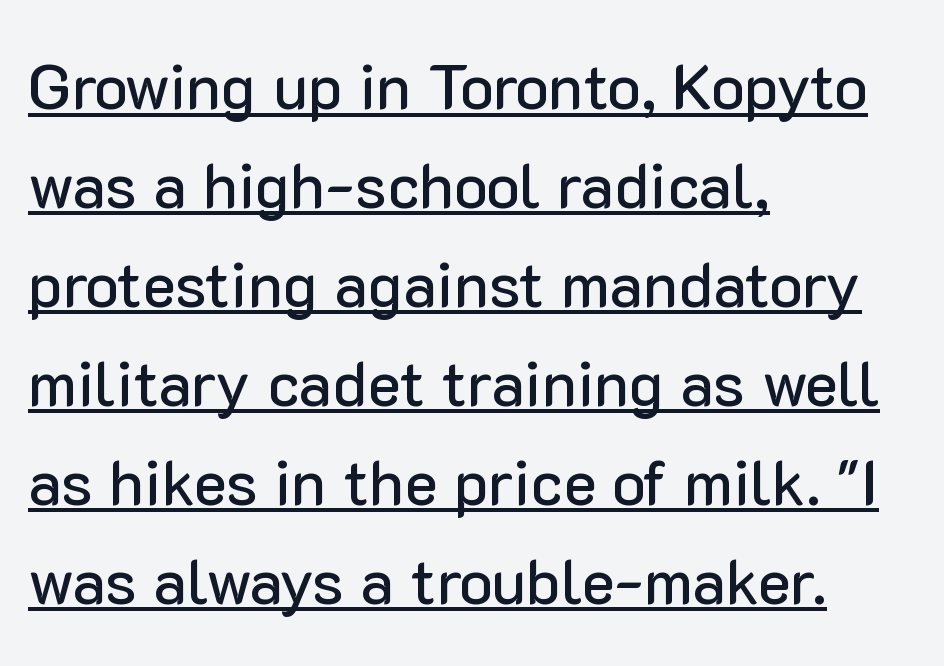
A typesetter would call this zero additional tracking. A continuous stroke trails under the words, as in a hyperlink. This sample is left-justified, so line endings fall wherever the words run out. Characters remain perfectly vertical along every line. Here the designer chose a conventional face with non-uniform glyph widths. Type style note: lacks serifs.
